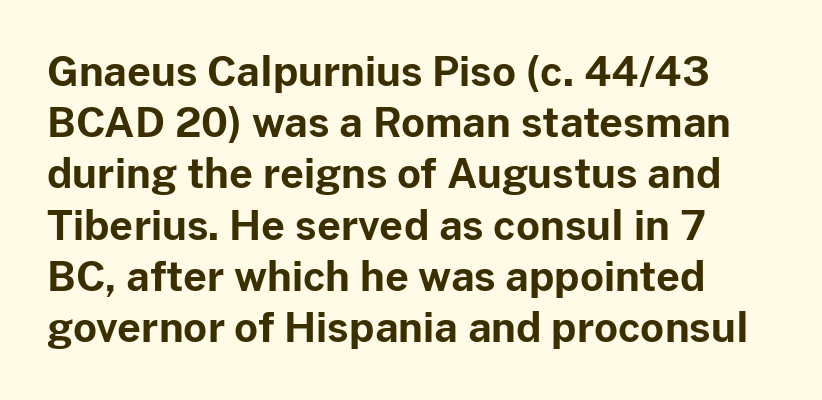
{"serif": "no", "italic": "no", "bold": "yes", "weight": "bold", "width": "normal", "stroke_contrast": "low", "x_height": "medium", "monospaced": "no", "underline": "no", "line_spacing": "normal", "line_spacing_ratio": 1.25, "letter_spacing": "normal", "letter_spacing_em": 0.0, "glyph_px": 41}
